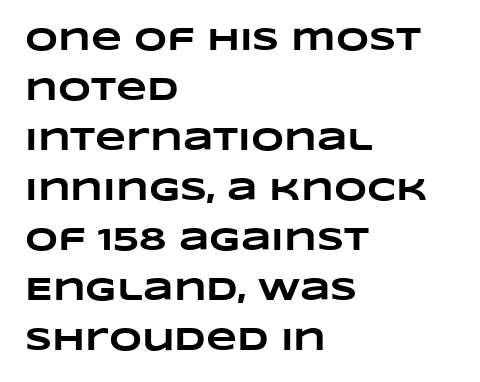
{"bold": "yes", "weight": "heavy", "width": "wide", "stroke_contrast": "low", "x_height": "large", "monospaced": "no", "underline": "no", "align": "left", "line_spacing": "normal", "line_spacing_ratio": 1.56, "letter_spacing": "normal", "letter_spacing_em": 0.0, "glyph_px": 32}
